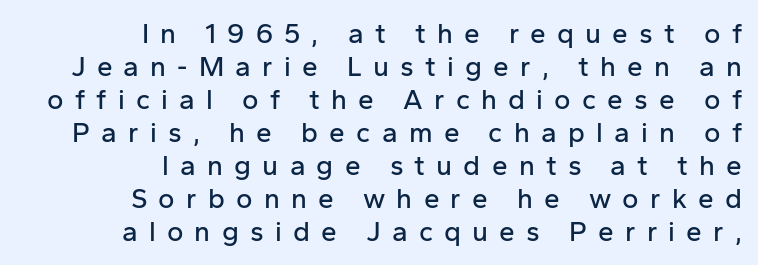
{"serif": "no", "italic": "no", "width": "normal", "stroke_contrast": "low", "x_height": "medium", "monospaced": "no", "underline": "no", "align": "right", "line_spacing_ratio": 1.18, "letter_spacing": "wide", "letter_spacing_em": 0.4, "glyph_px": 28}
